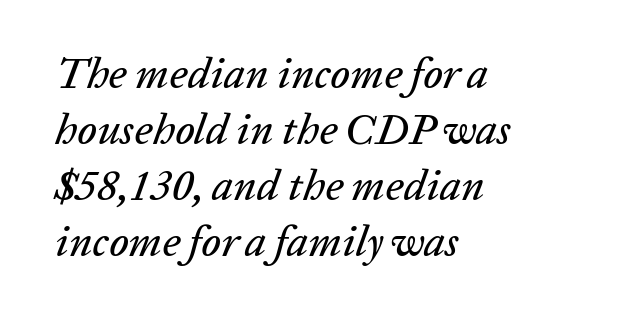
Normally led — the rows are evenly, conventionally spaced. The rendering keeps characters at their native spacing. Compared with ordinary roman type, these characters are visibly tilted. One-word summary of the alignment: left.
